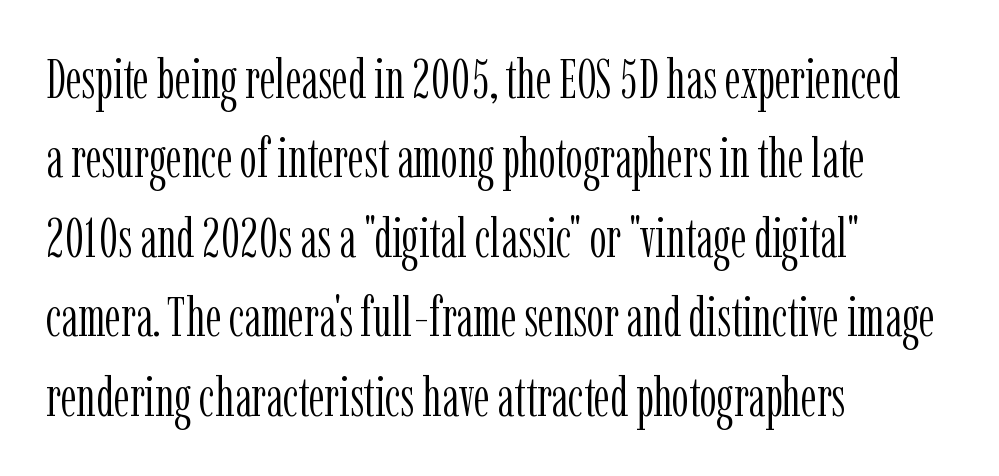
Note the varied advance widths — an 'i' is clearly narrower than an 'm'. The paragraph shown leans on its left margin. Line spacing here is normal. The characters are drawn with everyday or finer stroke widths.
